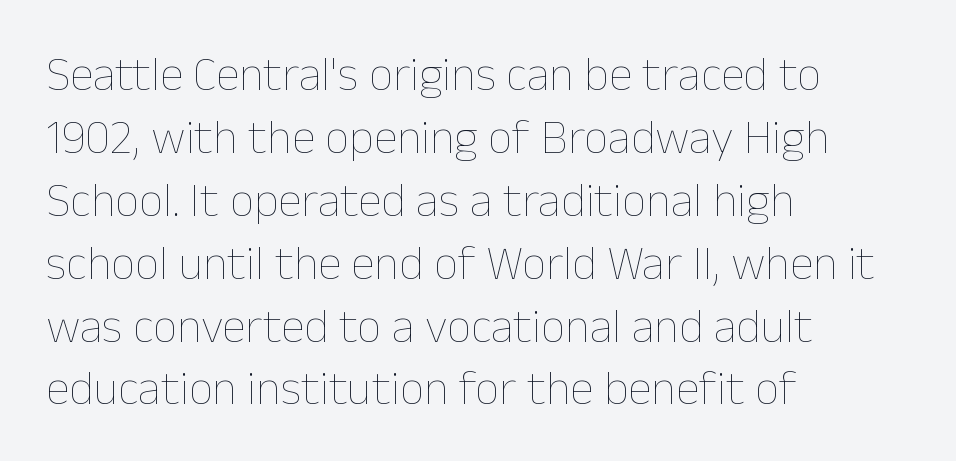
{"italic": "no", "bold": "no", "weight": "thin", "width": "normal", "stroke_contrast": "low", "x_height": "medium", "monospaced": "no", "underline": "no", "align": "left", "line_spacing": "normal", "line_spacing_ratio": 1.31, "letter_spacing": "normal", "letter_spacing_em": 0.0, "glyph_px": 48}
